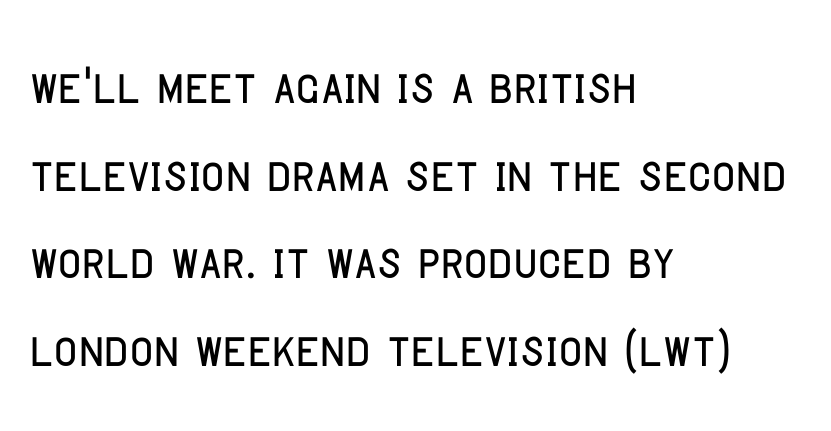
The image shows 64 px condensed sans-serif type, upright; set left-aligned, normal line spacing (1.37x), normal letter spacing, not underlined; low stroke contrast and a large x-height.
